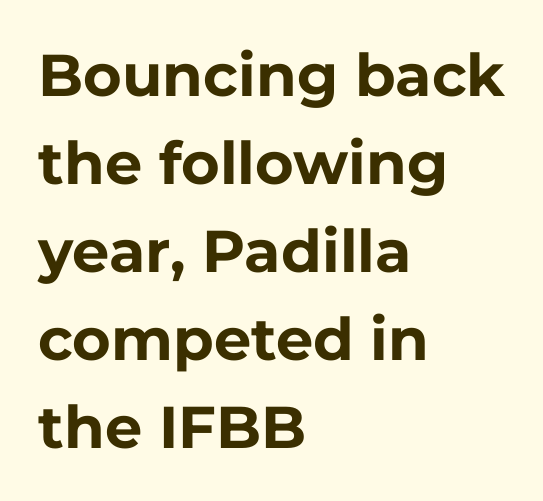
Q: Is the text bold? A: Yes.
Q: Is the text italic (slanted)? A: No, it is upright.
Q: Is the typeface a serif or a sans-serif typeface? A: Sans-serif.
Q: Is the text underlined? A: No.
Q: How is the paragraph aligned? A: Left-aligned.
Q: Is the spacing between letters normal or unusually wide? A: Normal.
Q: Is the spacing between lines tight, normal or loose? A: Normal.
Q: Width (condensed, normal, or wide)? A: Normal.
Q: Stroke contrast? A: Low.
Q: x-height? A: Medium.
Q: Monospaced? A: No.
